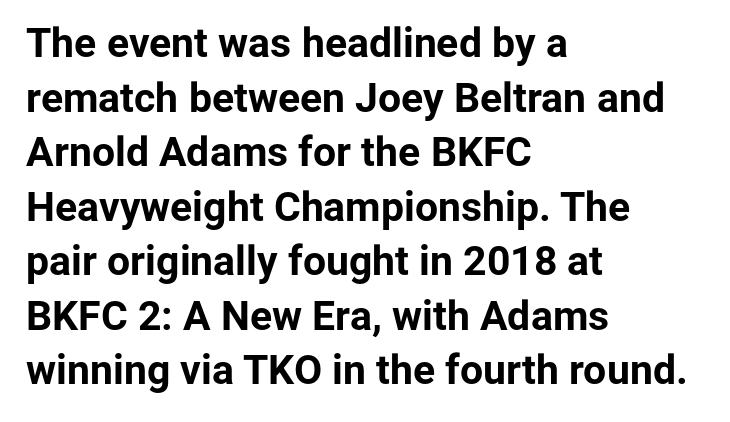
Q: Is the text bold? A: Yes.
Q: Is the text italic (slanted)? A: No, it is upright.
Q: Is the typeface a serif or a sans-serif typeface? A: Sans-serif.
Q: Is the text underlined? A: No.
Q: How is the paragraph aligned? A: Left-aligned.
Q: Is the spacing between letters normal or unusually wide? A: Normal.
Q: Is the spacing between lines tight, normal or loose? A: Normal.
Q: Width (condensed, normal, or wide)? A: Normal.
Q: Stroke contrast? A: Low.
Q: x-height? A: Medium.
Q: Monospaced? A: No.
